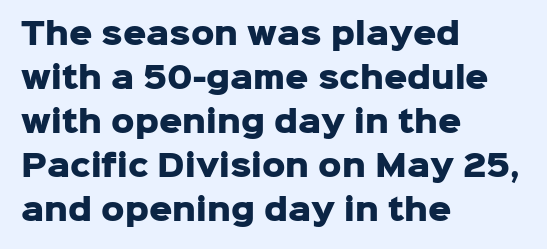
Type style note: lacks serifs. Compared with typical body copy, the letter spacing here is the same. The face used here is proportionally spaced, like ordinary book or web type. Descender tails drop into unmarked territory. Caption: bold face, heavy strokes.
